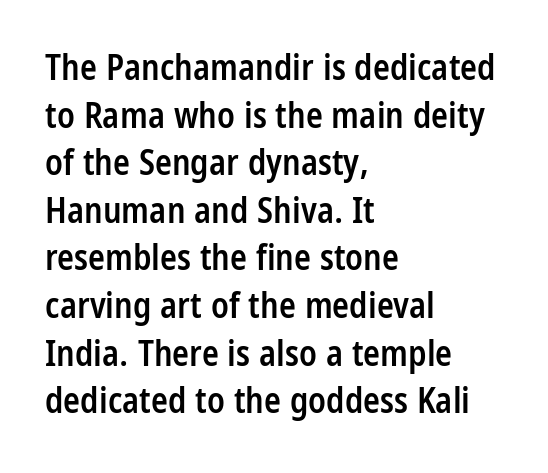
{"serif": "no", "italic": "no", "bold": "semi", "weight": "semibold", "width": "condensed", "stroke_contrast": "low", "x_height": "large", "monospaced": "no", "underline": "no", "align": "left", "line_spacing": "normal", "line_spacing_ratio": 1.36, "letter_spacing": "normal", "letter_spacing_em": 0.0, "glyph_px": 35}
